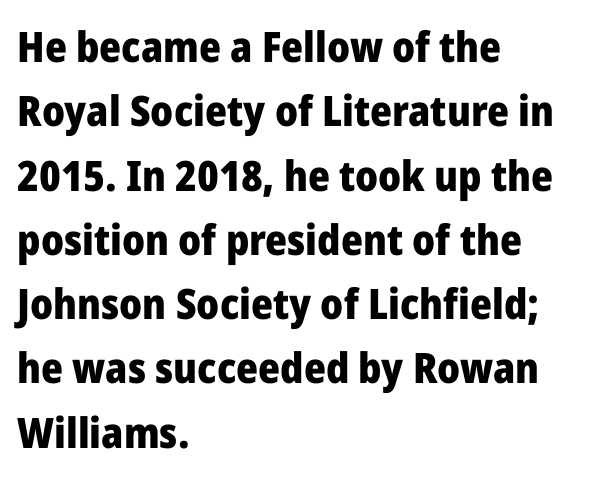
Q: Is the text bold? A: Yes.
Q: Is the text italic (slanted)? A: No, it is upright.
Q: Is the typeface a serif or a sans-serif typeface? A: Sans-serif.
Q: Is the text underlined? A: No.
Q: How is the paragraph aligned? A: Left-aligned.
Q: Is the spacing between letters normal or unusually wide? A: Normal.
Q: Is the spacing between lines tight, normal or loose? A: Normal.
Q: Width (condensed, normal, or wide)? A: Normal.
Q: Stroke contrast? A: Low.
Q: x-height? A: Medium.
Q: Monospaced? A: No.
